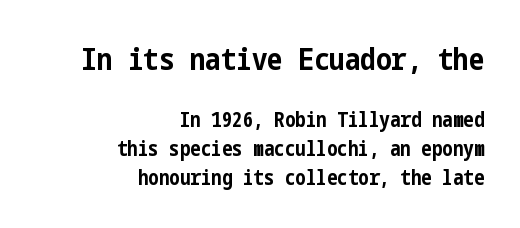
The image shows 31 px bold, condensed sans-serif type, upright; set right-aligned, normal line spacing (1.38x), normal letter spacing, not underlined; the first (top) block is 1.48x larger; low stroke contrast and a medium x-height.
